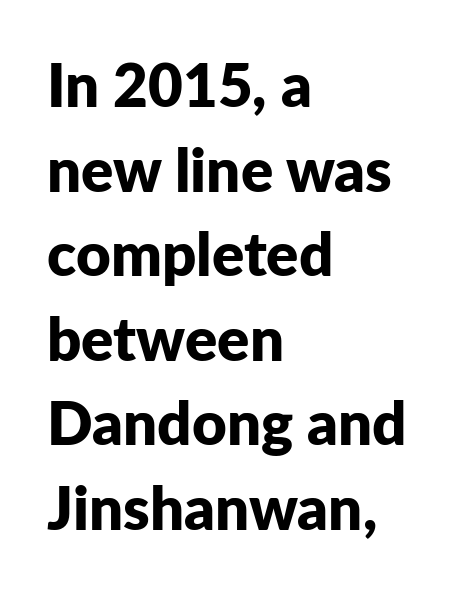
The image shows 60 px bold sans-serif type, upright; set left-aligned, normal line spacing (1.41x), normal letter spacing, not underlined; low stroke contrast and a medium x-height.
